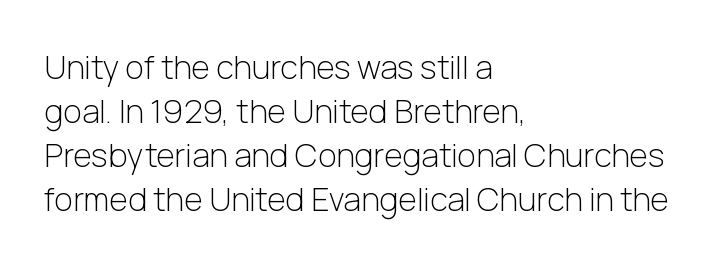
Think of a printed novel: that variable character pitch is what you see here. Characters follow at the spacing the type designer built in. The lettering holds an erect, upright posture throughout. The text was rendered using a sans face with plain stroke endings. The foot of each line stays bare and open. Nothing heavy about these letters — not bold at all.
